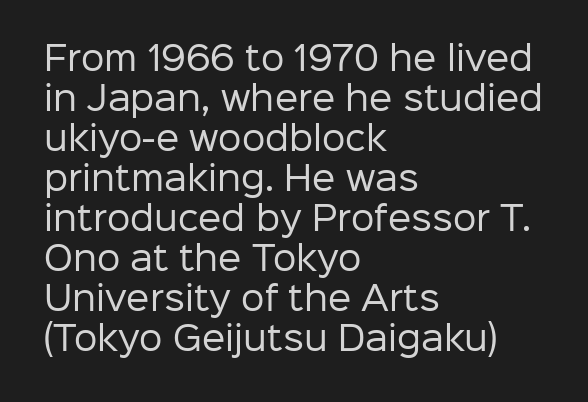
The image shows 33 px regular-weight sans-serif type, upright; set left-aligned, line spacing 1.21x, normal letter spacing, not underlined; low stroke contrast and a medium x-height.
